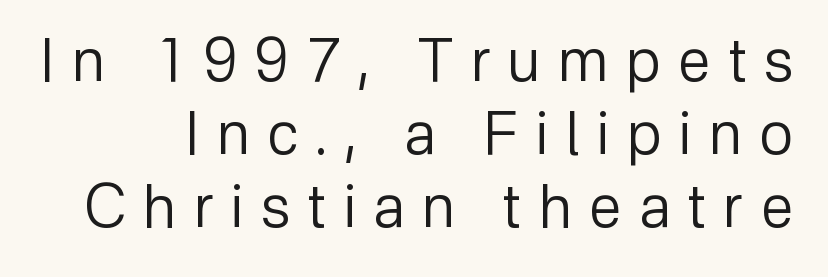
The image shows 59 px regular-weight sans-serif type, upright; set right-aligned, line spacing 1.24x, unusually wide letter spacing (+0.3 em), not underlined; low stroke contrast and a medium x-height.
